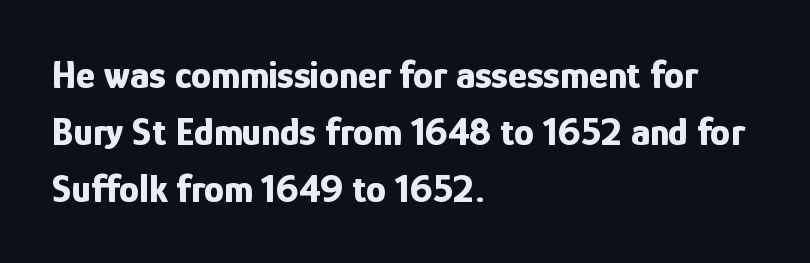
The image shows 40 px bold, condensed sans-serif type, upright; set left-aligned, normal line spacing (1.42x), normal letter spacing, not underlined; low stroke contrast and a medium x-height.
